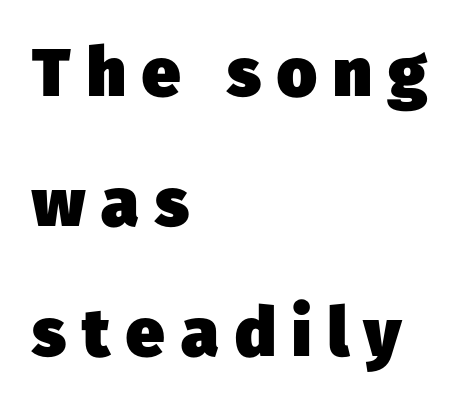
Q: Is the text bold? A: Yes.
Q: Is the typeface a serif or a sans-serif typeface? A: Sans-serif.
Q: Is the text underlined? A: No.
Q: How is the paragraph aligned? A: Left-aligned.
Q: Is the spacing between letters normal or unusually wide? A: Unusually wide.
Q: Is the spacing between lines tight, normal or loose? A: Loose.
Q: Width (condensed, normal, or wide)? A: Normal.
Q: Stroke contrast? A: Low.
Q: x-height? A: Medium.
Q: Monospaced? A: No.
